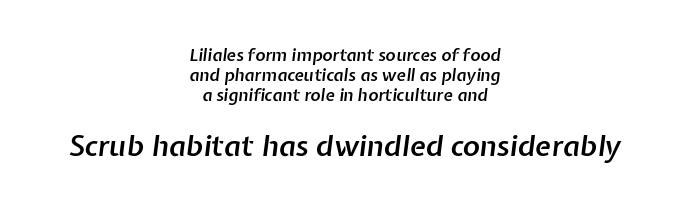
The image shows 29 px semibold type, italic (leaning right); set centered, line spacing 1.18x, normal letter spacing, not underlined; the second (bottom) block is 1.71x larger; low stroke contrast and a medium x-height.
